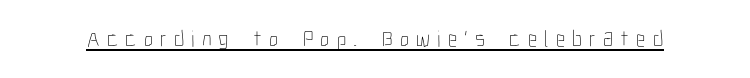
Q: Is the text bold? A: No.
Q: Is the text italic (slanted)? A: No, it is upright.
Q: Is the text underlined? A: Yes.
Q: Is the spacing between letters normal or unusually wide? A: Unusually wide.
